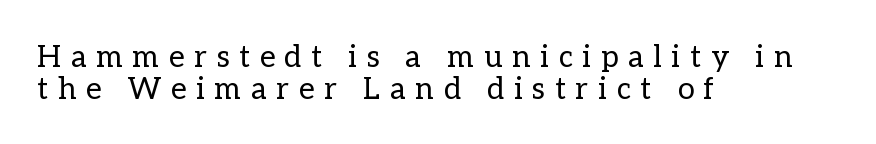
The image shows 30 px regular-weight type, upright; set left-aligned, tight line spacing (1.08x), unusually wide letter spacing (+0.33 em), not underlined; low stroke contrast and a medium x-height.
